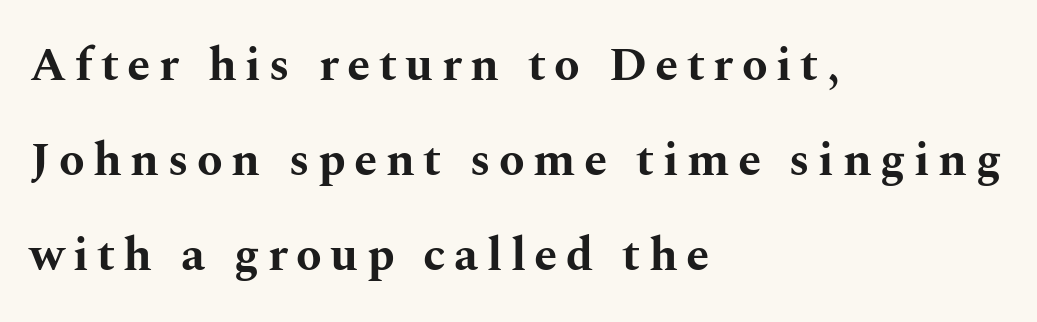
Bold? Absolutely — the strokes are thick and heavy. These lines are rendered in a variable-pitch font. Letters rest on an invisible, unmarked baseline. It's the straight-up-and-down kind of type. This sample uses a serif face.
